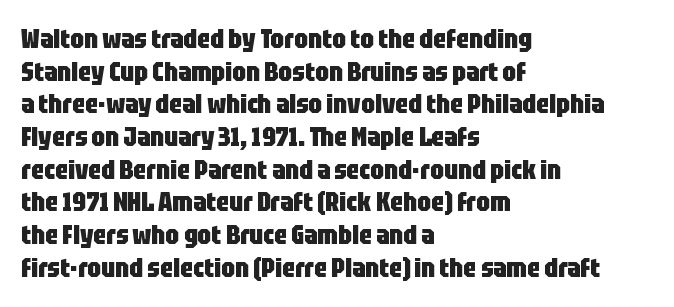
{"italic": "no", "bold": "yes", "underline": "no", "align": "left", "line_spacing_ratio": 1.21, "letter_spacing": "normal", "letter_spacing_em": 0.0, "glyph_px": 27}
